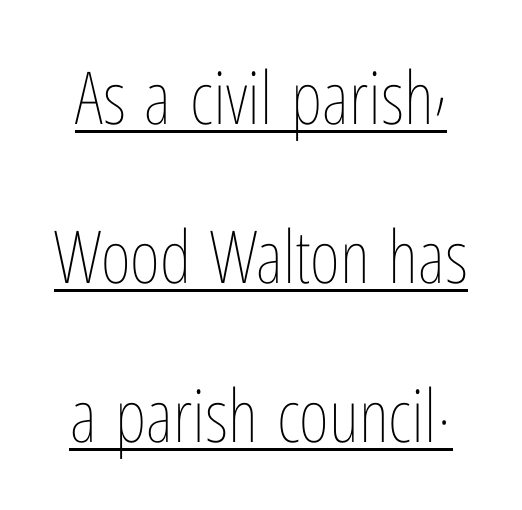
Q: Is the text bold? A: No.
Q: Is the text italic (slanted)? A: No, it is upright.
Q: Is the text underlined? A: Yes.
Q: Is the spacing between letters normal or unusually wide? A: Normal.
Q: Is the spacing between lines tight, normal or loose? A: Loose.
Q: Width (condensed, normal, or wide)? A: Condensed.
Q: Stroke contrast? A: Low.
Q: x-height? A: Medium.
Q: Monospaced? A: No.
